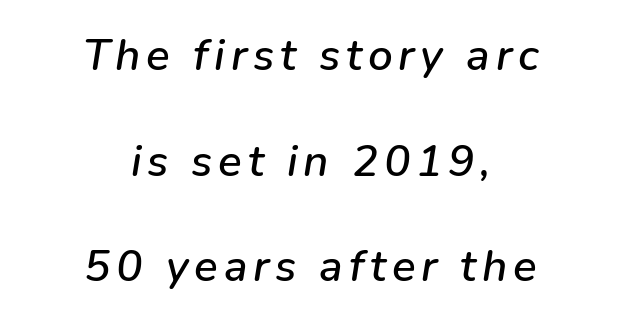
The image shows 44 px text type, italic (leaning right); set centered, loose line spacing (2.4x), not underlined; low stroke contrast and a medium x-height.
